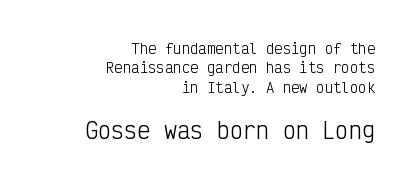
Plain, unruled lines of type. Compared with a typical body face, this is equally light or lighter still. The lettering holds an erect, upright posture throughout. What's the leading like? Ordinary, nothing unusual. Reading down the block, your eye finds every line finishing at a fixed right position.
